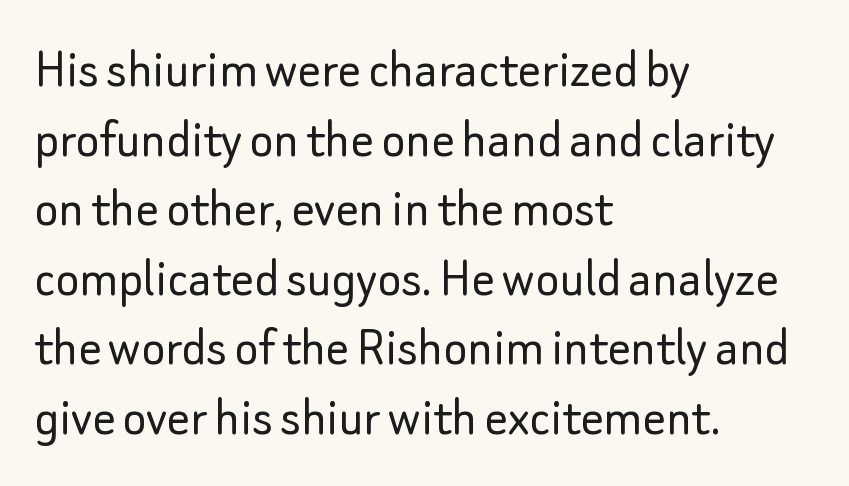
The image shows 57 px light sans-serif type, upright; set left-aligned, line spacing 1.22x, normal letter spacing, not underlined; low stroke contrast and a small x-height.
